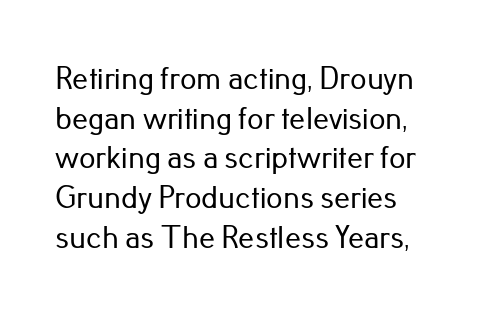
{"serif": "no", "italic": "no", "width": "normal", "stroke_contrast": "low", "x_height": "small", "monospaced": "no", "underline": "no", "line_spacing_ratio": 1.24, "letter_spacing": "normal", "letter_spacing_em": 0.0, "glyph_px": 32}
